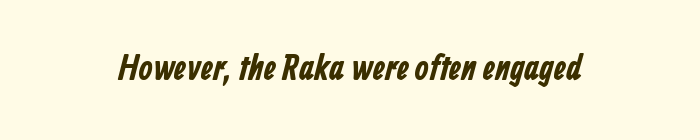
Q: Is the text bold? A: Yes.
Q: Is the typeface a serif or a sans-serif typeface? A: Sans-serif.
Q: Is the text underlined? A: No.
Q: Is the spacing between letters normal or unusually wide? A: Normal.
Q: Width (condensed, normal, or wide)? A: Condensed.
Q: Stroke contrast? A: Low.
Q: x-height? A: Medium.
Q: Monospaced? A: No.
